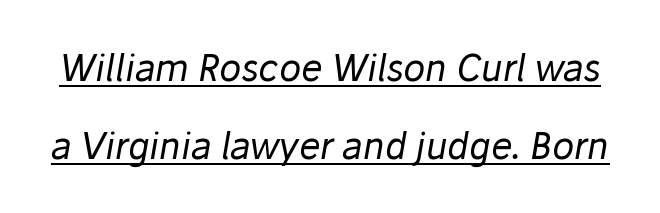
The face used here is rendered with its standard letterfit. The glyphs are accompanied by a horizontal stroke just below them. Is the type heavy? It reads as light-to-regular instead. The passage shown is typed in a proportional face where columns would drift. This block would shrink considerably if given ordinary leading; it's expanded now. The typography opts for an oblique posture over an upright one.
